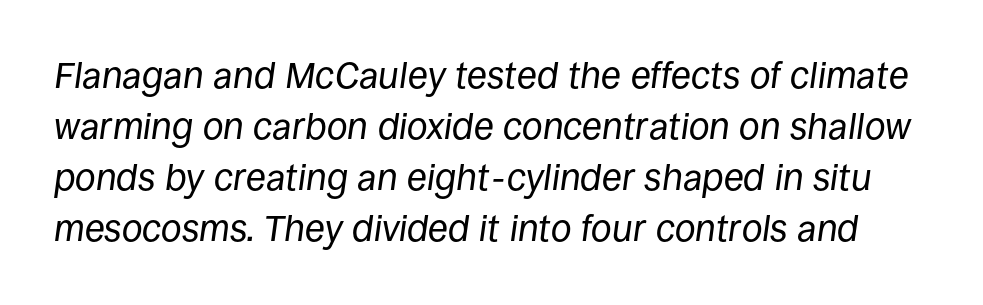
The image shows 37 px regular-weight type, italic (leaning right); set normal line spacing (1.38x), normal letter spacing, not underlined; low stroke contrast and a large x-height.
